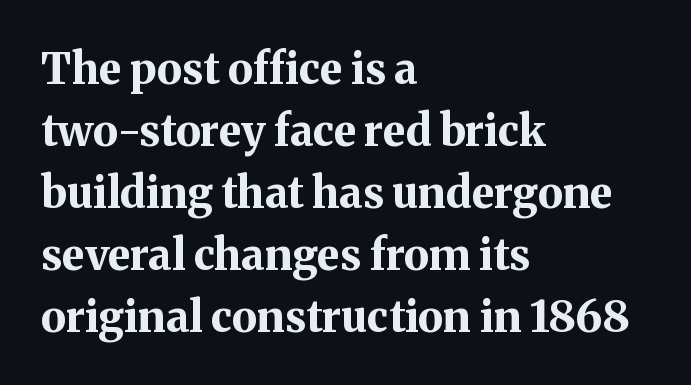
Q: Is the text bold? A: Yes.
Q: Is the text italic (slanted)? A: No, it is upright.
Q: Is the typeface a serif or a sans-serif typeface? A: Serif.
Q: Is the text underlined? A: No.
Q: How is the paragraph aligned? A: Left-aligned.
Q: Is the spacing between letters normal or unusually wide? A: Normal.
Q: Is the spacing between lines tight, normal or loose? A: Normal.
Q: Width (condensed, normal, or wide)? A: Normal.
Q: Stroke contrast? A: Medium.
Q: x-height? A: Medium.
Q: Monospaced? A: No.
